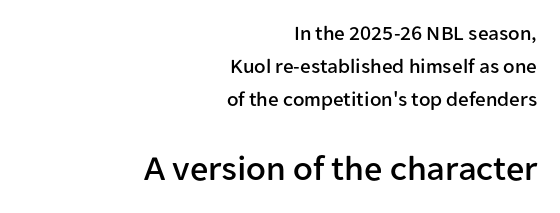
These lines stack with their right ends in a neat column. Font category for this specimen: sans-serif. Evenly set lines give the paragraph a standard silhouette. Larger block? The one below; the one above is distinctly smaller. Descenders are the only things crossing below the line.
